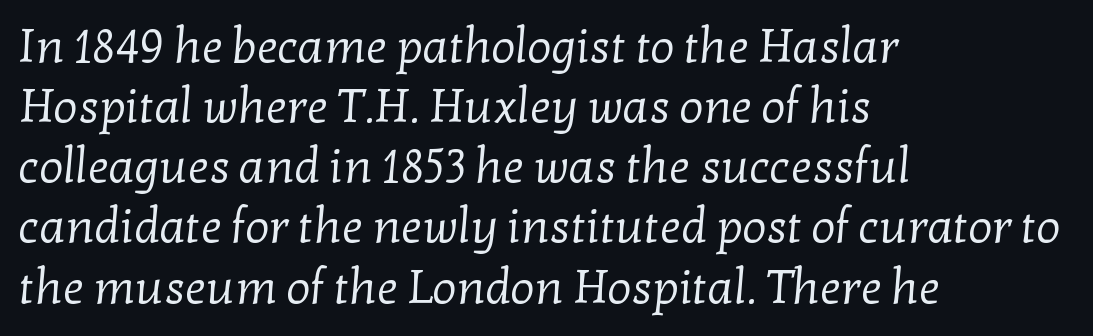
A student would call this left alignment; a typographer would say flush left, rag right. The rendering uses a moderate line-height, typical for paragraphs. You could not count columns in this text — the font is proportionally spaced. The font sits on the lighter half of the weight spectrum, regular included. Small tapered or slab feet sit at the stroke ends, so this counts as serif. Check the space under the baseline: it is left empty.
